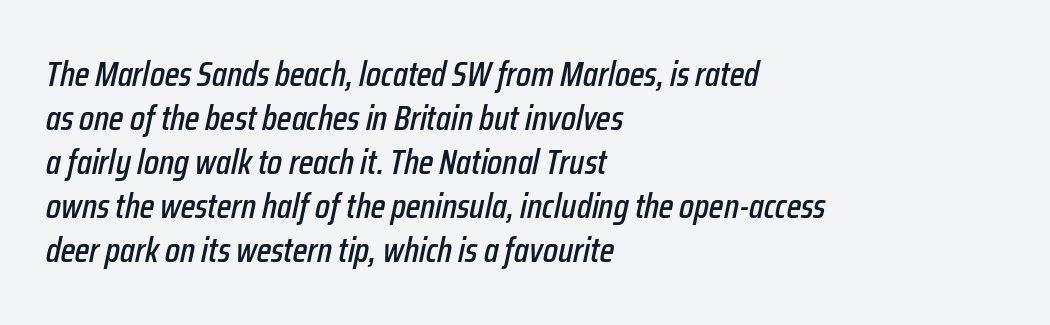
{"italic": "yes", "lean": "right", "slant_degrees": 12, "width": "condensed", "stroke_contrast": "low", "x_height": "medium", "monospaced": "no", "underline": "no", "align": "left", "line_spacing": "normal", "line_spacing_ratio": 1.26, "letter_spacing": "normal", "letter_spacing_em": 0.0, "glyph_px": 35}
